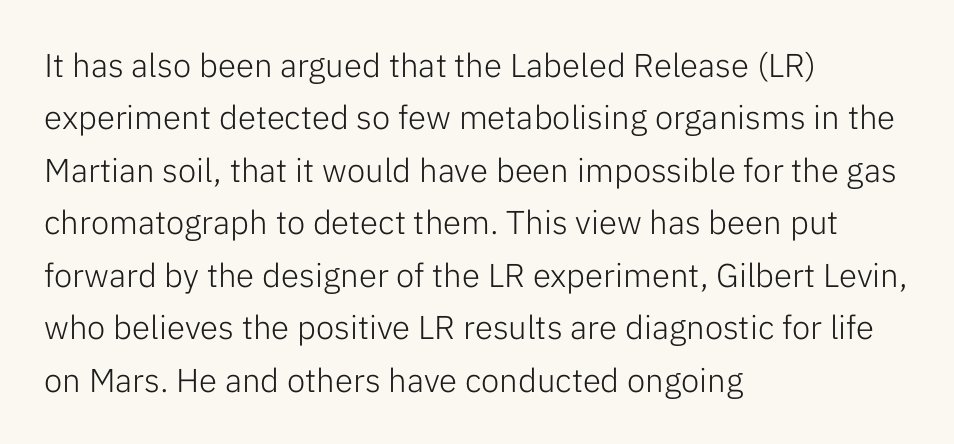
The image shows 33 px light sans-serif type, upright; set left-aligned, normal line spacing (1.59x), normal letter spacing, not underlined; low stroke contrast and a medium x-height.
